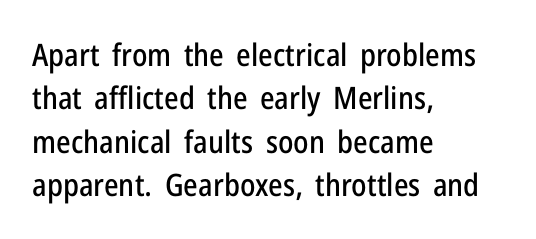
This sample uses plain, unmodified letter spacing. Posture: vertical. The passage shown stacks its lines at a standard gap. Line starts are locked; line ends wander. The characters display no serif detailing; their extremities are plain.
